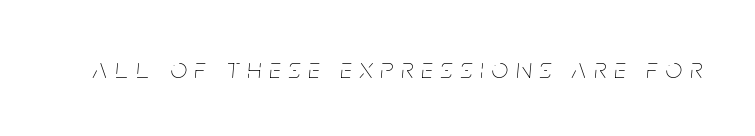
Q: Is the text bold? A: No.
Q: Is the text italic (slanted)? A: Yes, it leans right by about 5 degrees.
Q: Is the text underlined? A: No.
Q: Is the spacing between letters normal or unusually wide? A: Unusually wide.
Q: Width (condensed, normal, or wide)? A: Condensed.
Q: Stroke contrast? A: Low.
Q: x-height? A: Large.
Q: Monospaced? A: No.
